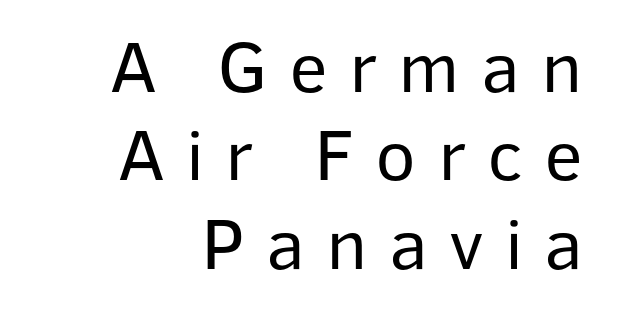
Character widths vary here, with narrow letters taking less room than wide ones. The cut favours lightness, reaching ordinary text weight at its darkest. The passage shown is not underscored anywhere. Does the lettering tilt? It doesn't — this is upright. The letters are spread apart with noticeably loose tracking. Does the copy run flush right? Yes — the right margin is perfectly even.
